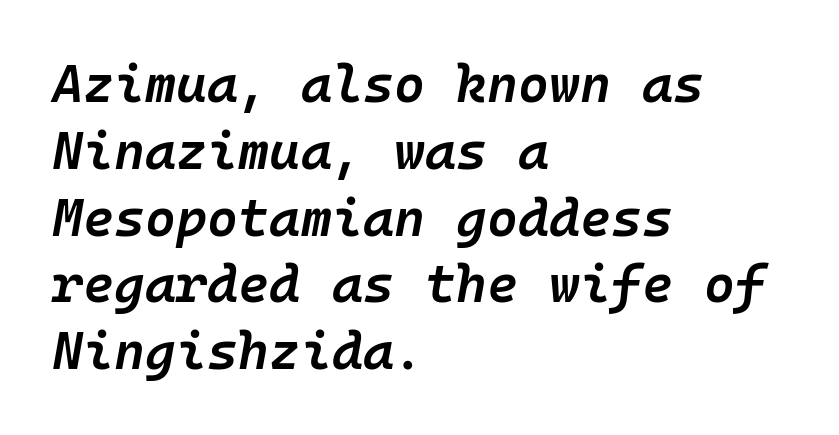
The image shows 53 px semibold type, italic (leaning right), monospaced; set left-aligned, normal line spacing (1.26x), normal letter spacing, not underlined; low stroke contrast and a medium x-height.
